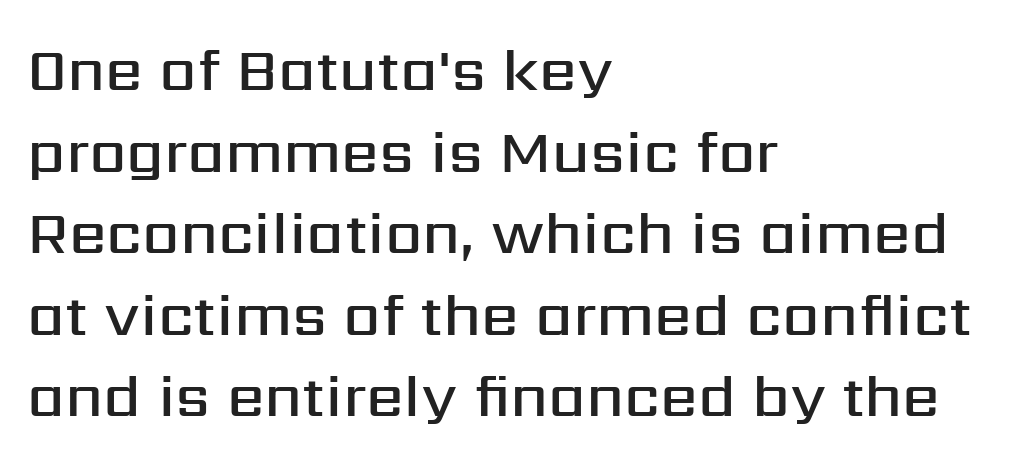
{"serif": "no", "italic": "no", "bold": "semi", "weight": "semibold", "width": "normal", "stroke_contrast": "medium", "x_height": "medium", "monospaced": "no", "underline": "no", "align": "left", "line_spacing": "normal", "line_spacing_ratio": 1.36, "letter_spacing": "normal", "letter_spacing_em": 0.0, "glyph_px": 60}
